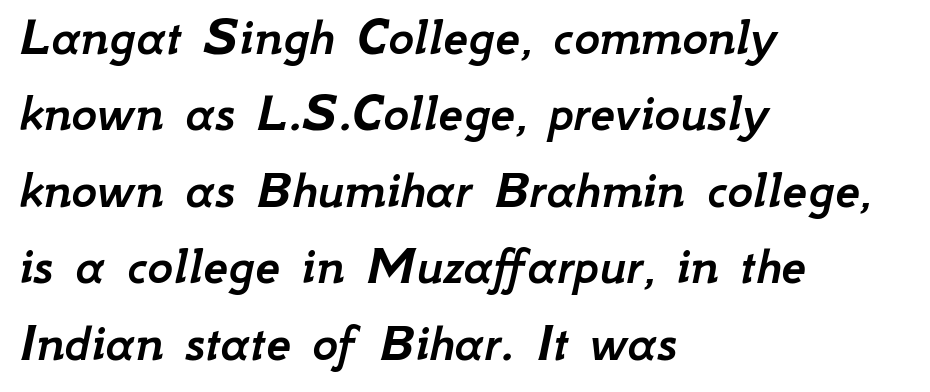
The image shows 55 px text type, italic (leaning right); set left-aligned, normal line spacing (1.39x), normal letter spacing, not underlined; low stroke contrast and a small x-height.
